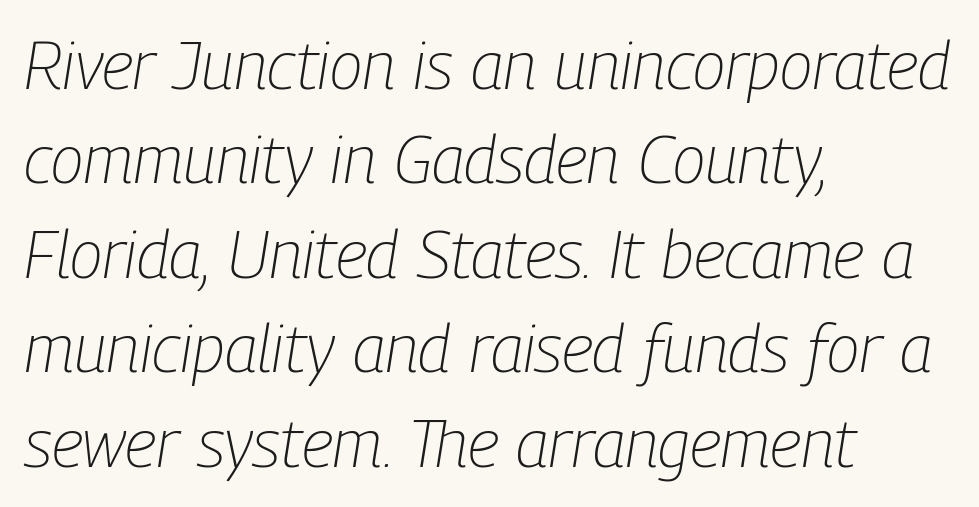
Q: Is the text bold? A: No.
Q: Is the text italic (slanted)? A: Yes, it leans right by about 9 degrees.
Q: Is the text underlined? A: No.
Q: How is the paragraph aligned? A: Left-aligned.
Q: Is the spacing between letters normal or unusually wide? A: Normal.
Q: Is the spacing between lines tight, normal or loose? A: Normal.
Q: Width (condensed, normal, or wide)? A: Condensed.
Q: Stroke contrast? A: Low.
Q: x-height? A: Medium.
Q: Monospaced? A: No.
